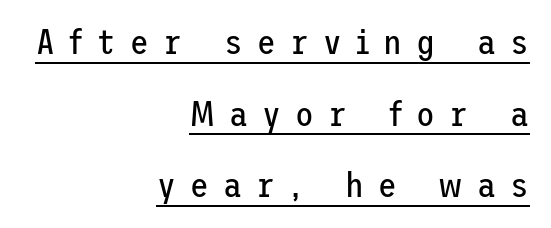
Each new line begins a long way beneath the previous one. You could only call the tracking loose — the letters float apart. The passage shown is not bold in any degree. Font category for this specimen: sans-serif. The lettering is marked with a stroke running underneath it.
